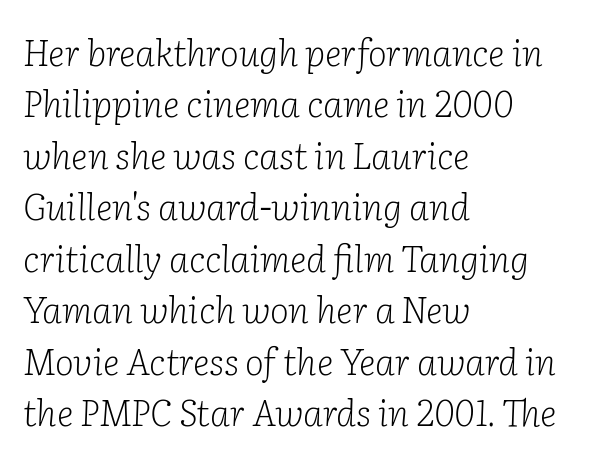
{"serif": "yes", "italic": "yes", "lean": "right", "slant_degrees": 2, "bold": "no", "weight": "light", "width": "normal", "stroke_contrast": "low", "x_height": "medium", "monospaced": "no", "underline": "no", "align": "left", "line_spacing": "normal", "line_spacing_ratio": 1.43, "letter_spacing": "normal", "letter_spacing_em": 0.0, "glyph_px": 36}
